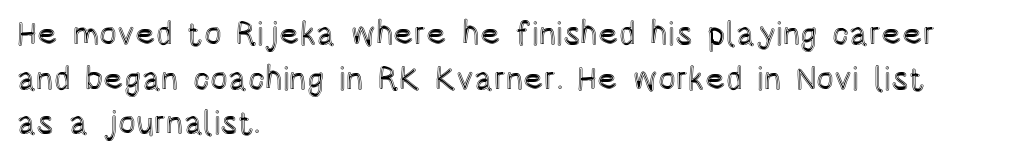
The passage shown is not underscored anywhere. Each letter keeps its own natural width here, so spacing adapts to shape. In terms of letterspacing, this is plain default setting. The passage shown stacks its lines at a standard gap. Ascenders rise straight up at ninety degrees. These lines stack with their left ends in a neat column.
